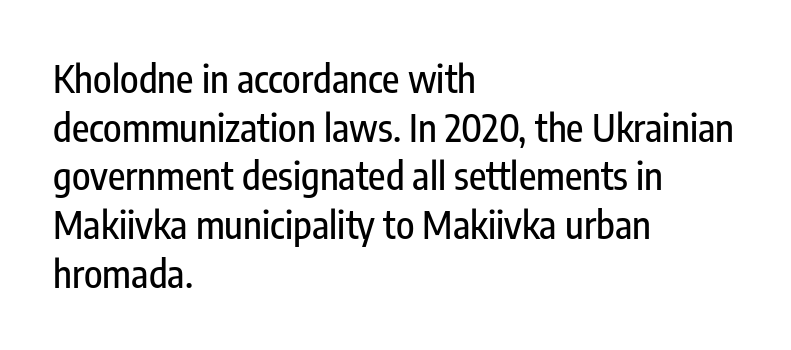
The image shows 38 px condensed sans-serif type, upright; set left-aligned, normal line spacing (1.28x), normal letter spacing, not underlined; low stroke contrast and a medium x-height.
